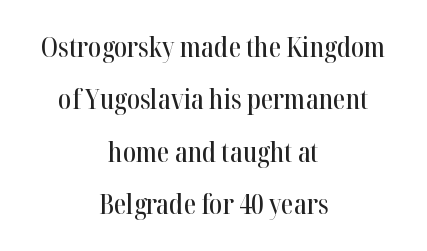
{"serif": "yes", "italic": "no", "width": "condensed", "stroke_contrast": "high", "x_height": "medium", "monospaced": "no", "underline": "no", "align": "center", "line_spacing_ratio": 1.87, "letter_spacing": "normal", "letter_spacing_em": 0.0, "glyph_px": 28}
